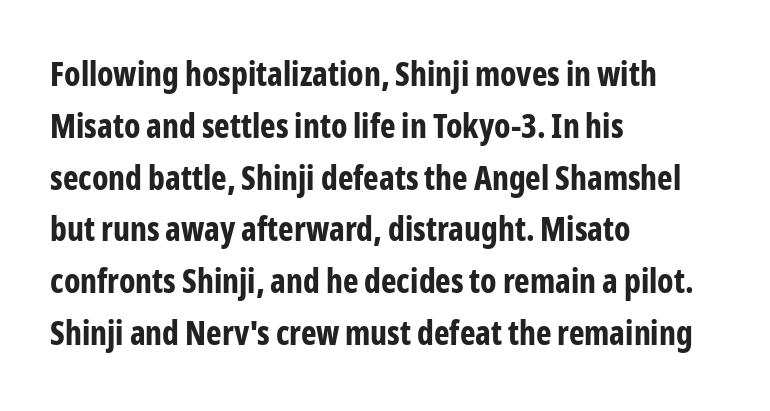
Strong, thick strokes mark this as bold type. Looks like regular typesetting: each glyph gets only the width it needs. This sample uses plain, unmodified letter spacing. The glyphs are unaccompanied by any horizontal stroke below them. Serif or sans? Sans — the stroke terminals are bare. This sample uses an upright cut, with every glyph sitting square on the baseline.
